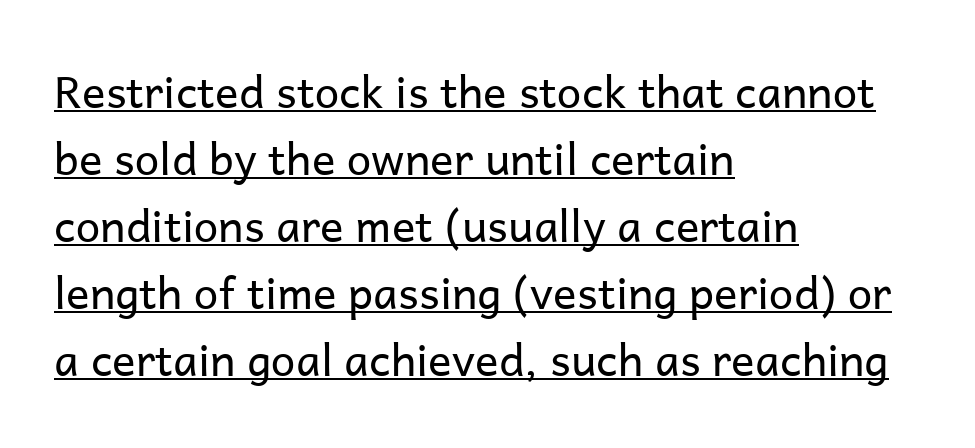
{"serif": "no", "italic": "no", "bold": "no", "weight": "regular", "width": "normal", "stroke_contrast": "low", "x_height": "medium", "monospaced": "no", "underline": "yes", "align": "left", "line_spacing": "normal", "line_spacing_ratio": 1.52, "letter_spacing": "normal", "letter_spacing_em": 0.0, "glyph_px": 44}
